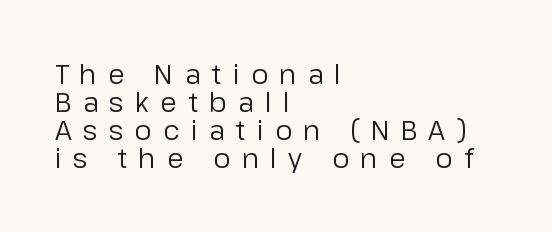
Q: Is the text bold? A: No.
Q: Is the text italic (slanted)? A: No, it is upright.
Q: Is the text underlined? A: No.
Q: How is the paragraph aligned? A: Left-aligned.
Q: Is the spacing between letters normal or unusually wide? A: Unusually wide.
Q: Is the spacing between lines tight, normal or loose? A: Tight.
